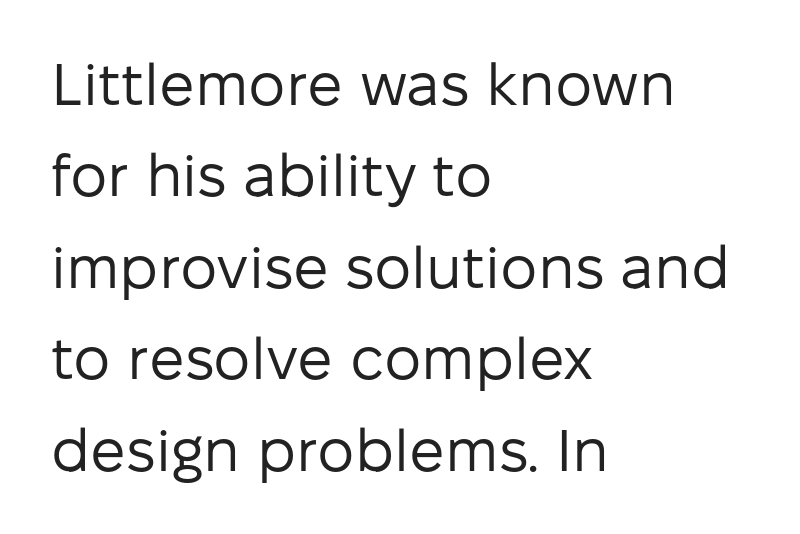
{"serif": "no", "italic": "no", "bold": "no", "weight": "regular", "width": "normal", "stroke_contrast": "low", "x_height": "medium", "monospaced": "no", "underline": "no", "align": "left", "line_spacing": "normal", "line_spacing_ratio": 1.55, "letter_spacing": "normal", "letter_spacing_em": 0.0, "glyph_px": 59}
